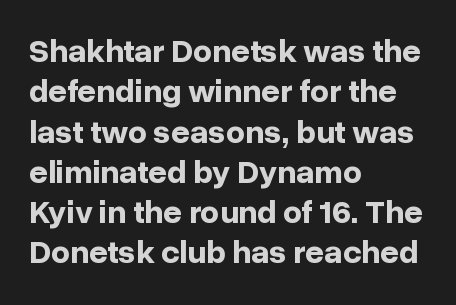
Q: Is the text bold? A: Yes.
Q: Is the text italic (slanted)? A: No, it is upright.
Q: Is the typeface a serif or a sans-serif typeface? A: Sans-serif.
Q: Is the text underlined? A: No.
Q: How is the paragraph aligned? A: Left-aligned.
Q: Is the spacing between letters normal or unusually wide? A: Normal.
Q: Width (condensed, normal, or wide)? A: Normal.
Q: Stroke contrast? A: Low.
Q: x-height? A: Medium.
Q: Monospaced? A: No.
